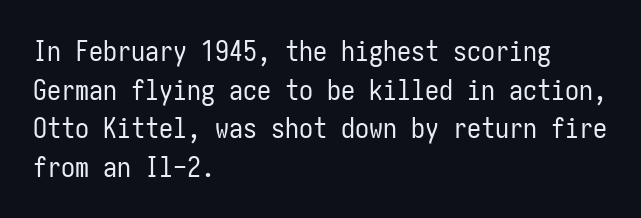
The specimen omits any rule beneath the text block's lines. The vertical gap from one line to the next is medium. Ordinary non-slanted type is in use. Each line starts at the same left margin while the right side varies. The type is set solid horizontally, with unmodified tracking. On a weight scale, this lands at 450 or below.
